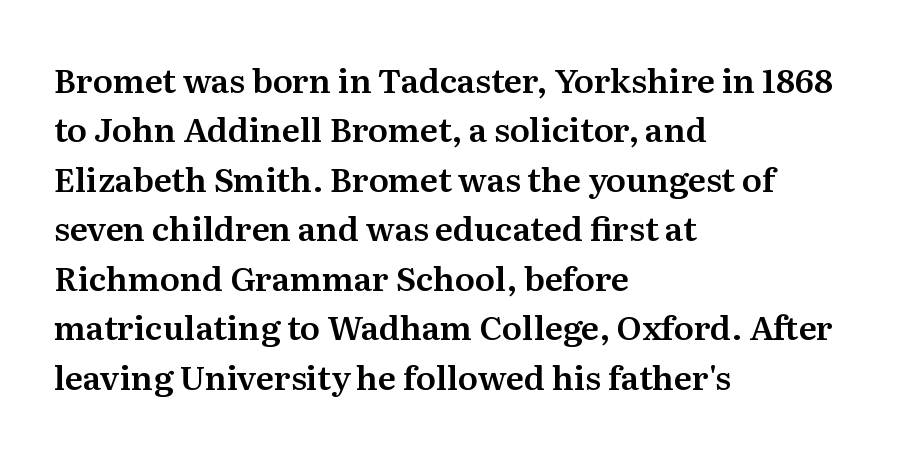
The image shows 33 px serif type, upright; set left-aligned, normal line spacing (1.5x), normal letter spacing, not underlined; medium stroke contrast and a medium x-height.
